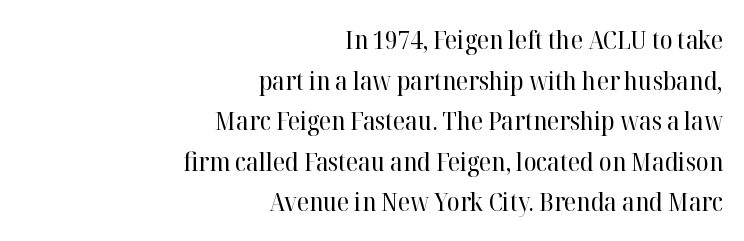
{"italic": "no", "bold": "no", "underline": "no", "align": "right", "line_spacing": "normal", "line_spacing_ratio": 1.56, "letter_spacing": "normal", "letter_spacing_em": 0.0, "glyph_px": 26}
